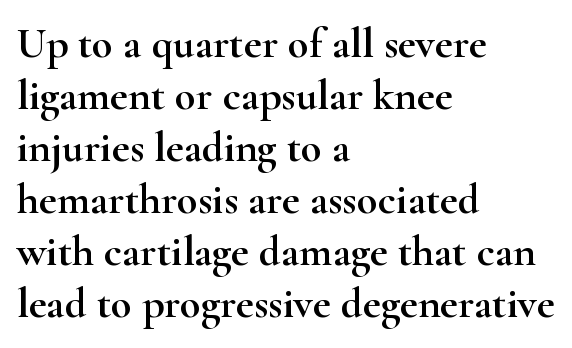
Q: Is the text italic (slanted)? A: No, it is upright.
Q: Is the typeface a serif or a sans-serif typeface? A: Serif.
Q: Is the text underlined? A: No.
Q: How is the paragraph aligned? A: Left-aligned.
Q: Is the spacing between letters normal or unusually wide? A: Normal.
Q: Width (condensed, normal, or wide)? A: Wide.
Q: Stroke contrast? A: High.
Q: x-height? A: Small.
Q: Monospaced? A: No.
